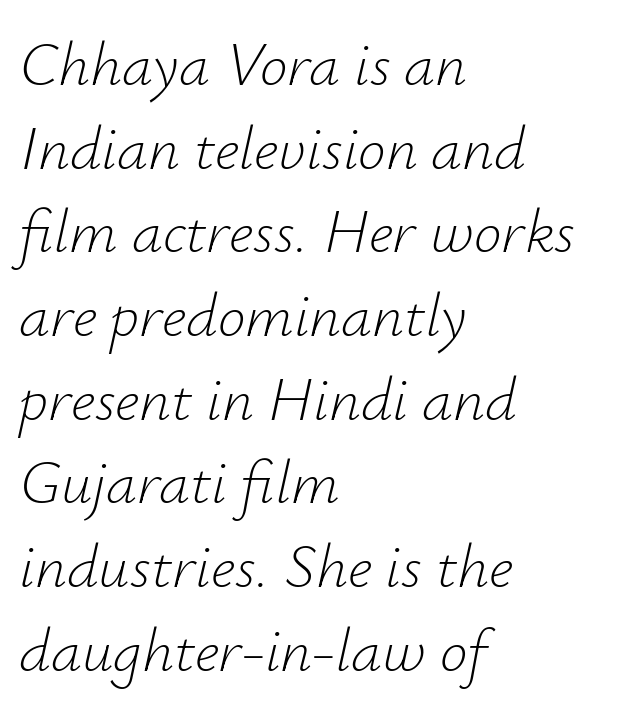
Q: Is the text bold? A: No.
Q: Is the text italic (slanted)? A: Yes, it leans right by about 12 degrees.
Q: Is the text underlined? A: No.
Q: How is the paragraph aligned? A: Left-aligned.
Q: Is the spacing between letters normal or unusually wide? A: Normal.
Q: Is the spacing between lines tight, normal or loose? A: Normal.
Q: Width (condensed, normal, or wide)? A: Normal.
Q: Stroke contrast? A: Low.
Q: x-height? A: Small.
Q: Monospaced? A: No.
